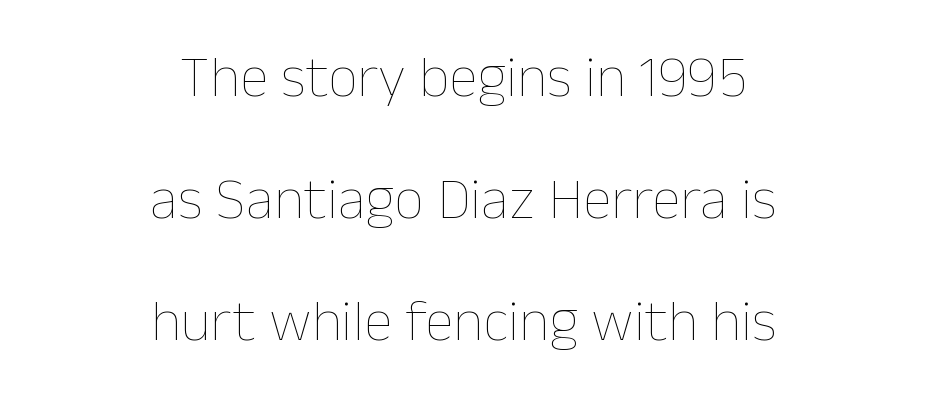
Does the copy run flush right? No — it is centered line by line. The typeface has the unassuming heft of standard copy or less. In terms of leading, this rendering errs on the spacious side. Do the letters lean? They stand straight. Caption: standard tracking, unaltered. Think of a printed novel: that variable character pitch is what you see here.
